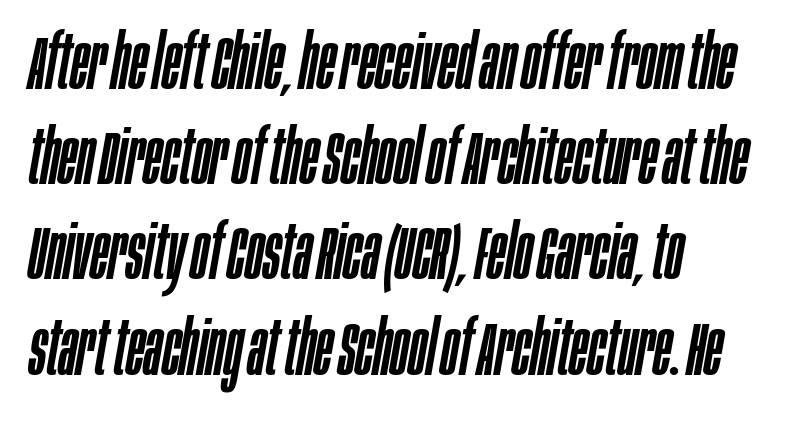
{"italic": "yes", "lean": "right", "slant_degrees": 10, "width": "condensed", "stroke_contrast": "low", "x_height": "large", "monospaced": "no", "underline": "no", "align": "left", "line_spacing": "normal", "line_spacing_ratio": 1.27, "letter_spacing": "normal", "letter_spacing_em": 0.0, "glyph_px": 75}
